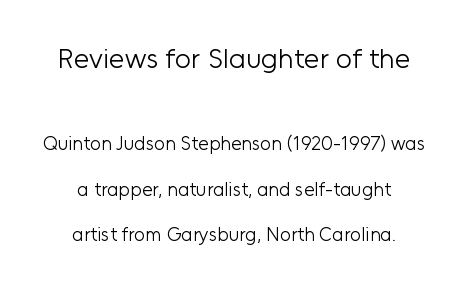
Q: Is the text bold? A: No.
Q: Is the text italic (slanted)? A: No, it is upright.
Q: Is the typeface a serif or a sans-serif typeface? A: Sans-serif.
Q: Is the text underlined? A: No.
Q: How is the paragraph aligned? A: Centered.
Q: Is the spacing between letters normal or unusually wide? A: Normal.
Q: Is the spacing between lines tight, normal or loose? A: Loose.
Q: Which block of text is set in a larger size, the first (top) or the second (bottom)? A: The first (top) one.
Q: Width (condensed, normal, or wide)? A: Normal.
Q: Stroke contrast? A: Low.
Q: x-height? A: Medium.
Q: Monospaced? A: No.
